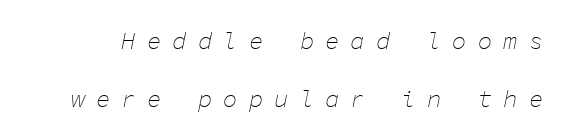
The image shows 24 px text type, italic (leaning right); set loose line spacing (2.4x), unusually wide letter spacing (+0.46 em), not underlined.
